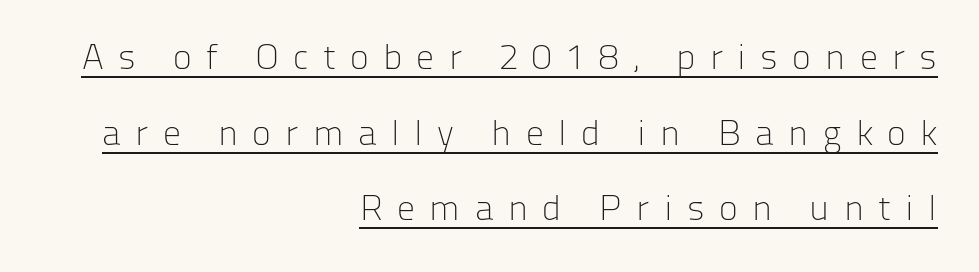
The image shows 36 px light sans-serif type, upright; set right-aligned, loose line spacing (2.1x), unusually wide letter spacing (+0.4 em), underlined; low stroke contrast and a medium x-height.
